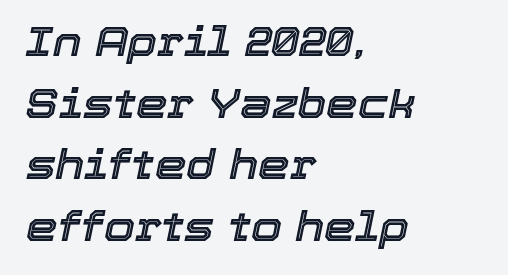
The image shows 40 px text type, italic (leaning right); set left-aligned, normal line spacing (1.54x), normal letter spacing, not underlined; a medium x-height.
